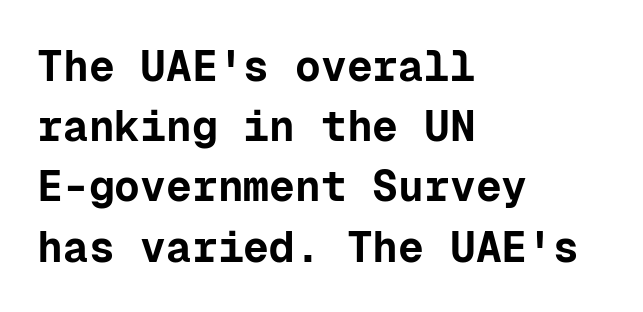
Notice how descenders clear the ascenders below comfortably — that's standard leading. What stands out about the letter spacing? Nothing — it is the standard amount. Notice how the stems are strictly vertical — no italics here. This sample is left-justified, so line endings fall wherever the words run out.
